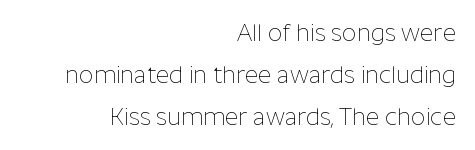
The image shows 23 px text type, upright; set right-aligned, line spacing 1.82x, normal letter spacing, not underlined.
